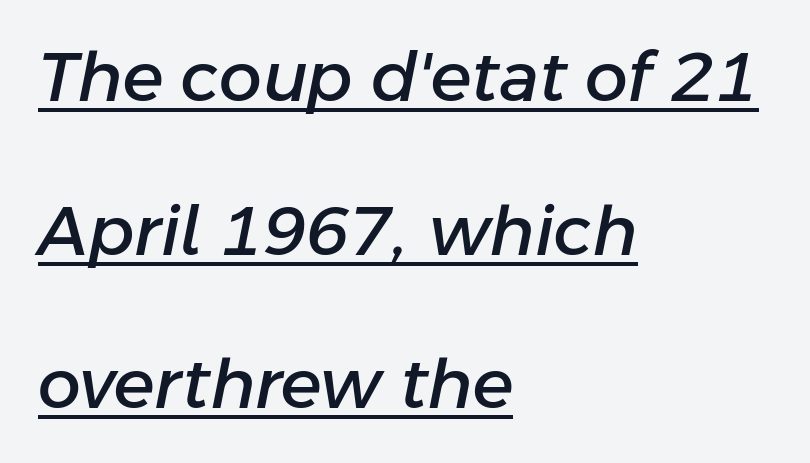
{"italic": "yes", "lean": "right", "slant_degrees": 11, "width": "normal", "stroke_contrast": "low", "x_height": "medium", "monospaced": "no", "underline": "yes", "align": "left", "line_spacing": "loose", "line_spacing_ratio": 2.26, "letter_spacing": "normal", "letter_spacing_em": 0.0, "glyph_px": 68}
